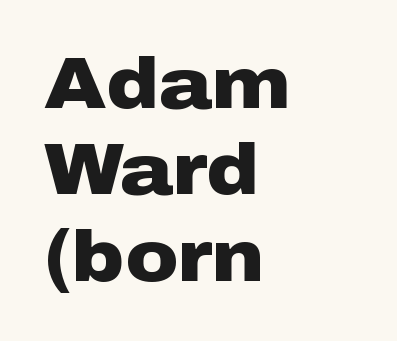
Q: Is the text bold? A: Yes.
Q: Is the text italic (slanted)? A: No, it is upright.
Q: Is the typeface a serif or a sans-serif typeface? A: Sans-serif.
Q: Is the text underlined? A: No.
Q: How is the paragraph aligned? A: Left-aligned.
Q: Is the spacing between letters normal or unusually wide? A: Normal.
Q: Width (condensed, normal, or wide)? A: Wide.
Q: Stroke contrast? A: Low.
Q: x-height? A: Medium.
Q: Monospaced? A: No.
